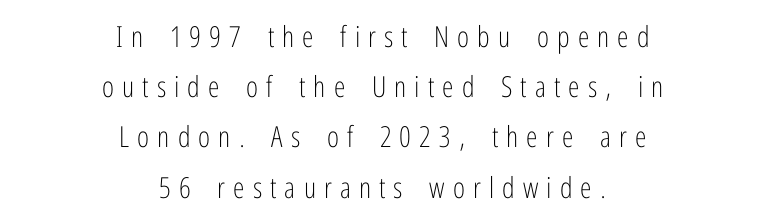
Q: Is the text bold? A: No.
Q: Is the text italic (slanted)? A: No, it is upright.
Q: Is the typeface a serif or a sans-serif typeface? A: Sans-serif.
Q: Is the text underlined? A: No.
Q: How is the paragraph aligned? A: Centered.
Q: Is the spacing between letters normal or unusually wide? A: Unusually wide.
Q: Width (condensed, normal, or wide)? A: Condensed.
Q: Stroke contrast? A: Low.
Q: x-height? A: Medium.
Q: Monospaced? A: No.
